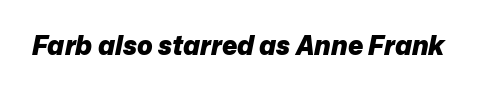
{"italic": "yes", "lean": "right", "slant_degrees": 12, "bold": "yes", "underline": "no", "letter_spacing": "normal", "letter_spacing_em": 0.0, "glyph_px": 26}
